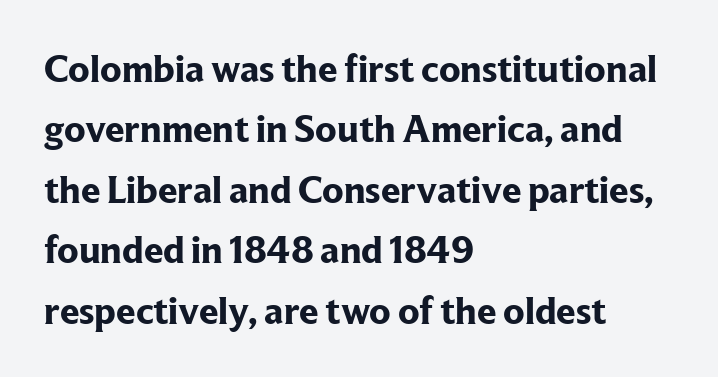
{"serif": "yes", "italic": "no", "bold": "yes", "weight": "bold", "width": "normal", "stroke_contrast": "low", "x_height": "medium", "monospaced": "no", "underline": "no", "align": "left", "line_spacing": "normal", "line_spacing_ratio": 1.55, "letter_spacing": "normal", "letter_spacing_em": 0.0, "glyph_px": 39}
